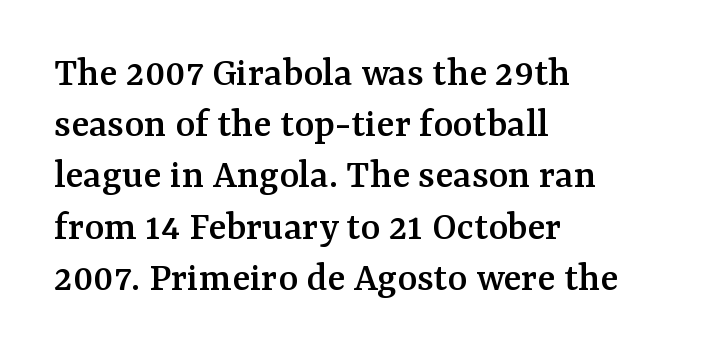
Leftover space on each line is placed entirely after the last word. Note: serifs present on the glyphs. In terms of letterspacing, this is plain default setting. This is the regular roman posture of the typeface.
